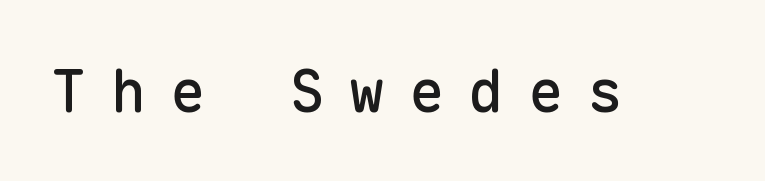
The image shows 59 px sans-serif type, upright, monospaced; set unusually wide letter spacing (+0.41 em), not underlined; low stroke contrast and a medium x-height.
